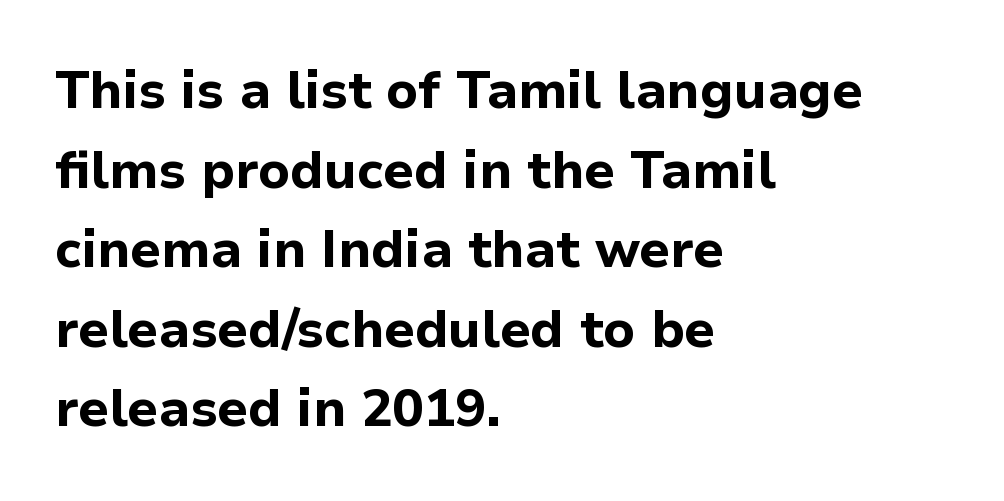
{"serif": "no", "italic": "no", "bold": "yes", "weight": "bold", "width": "normal", "stroke_contrast": "low", "x_height": "medium", "monospaced": "no", "underline": "no", "align": "left", "line_spacing": "normal", "line_spacing_ratio": 1.53, "letter_spacing": "normal", "letter_spacing_em": 0.0, "glyph_px": 52}
